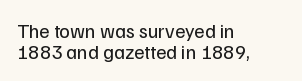
The ragged edge is on the right, which tells us the setting is flush left. The baseline area is clear. Is there any slant? The stems are plumb. Is there much room between lines? No — they nearly touch. The strokes are not fattened; the text isn't bold.
